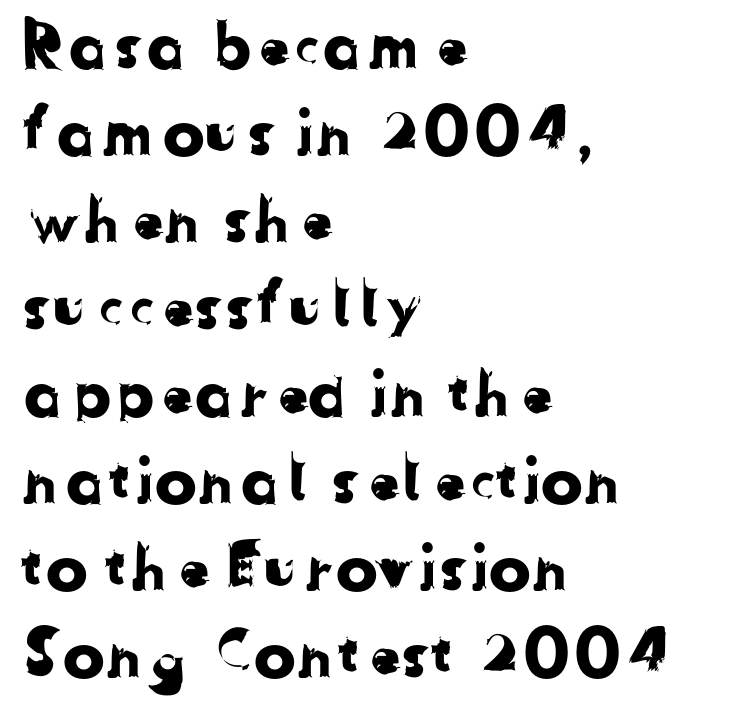
{"serif": "no", "width": "normal", "stroke_contrast": "low", "x_height": "medium", "monospaced": "no", "underline": "no", "align": "left", "line_spacing": "normal", "line_spacing_ratio": 1.38, "letter_spacing": "normal", "letter_spacing_em": 0.0, "glyph_px": 63}
